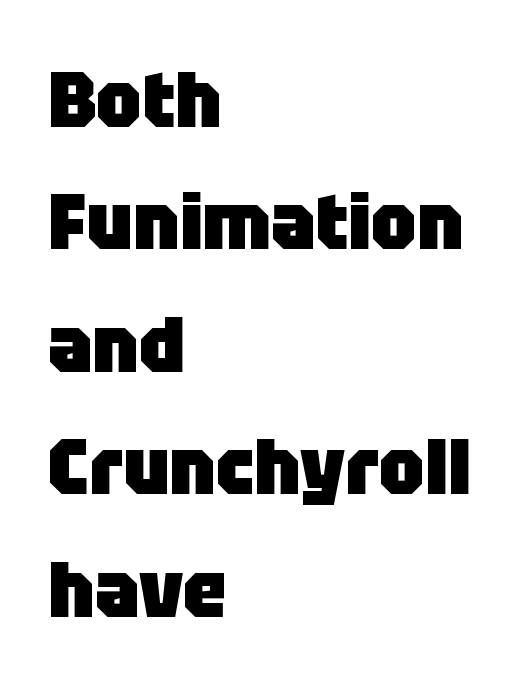
Has an underline been added? It has not. Caption: standard tracking, unaltered. Compared with typical paragraphs, the rows here are spaced about the same. The strokes are fattened all the way to bold. Casual observation: everything's shoved over to the left. You can tell from the bare stems that sans-serif type was used.
